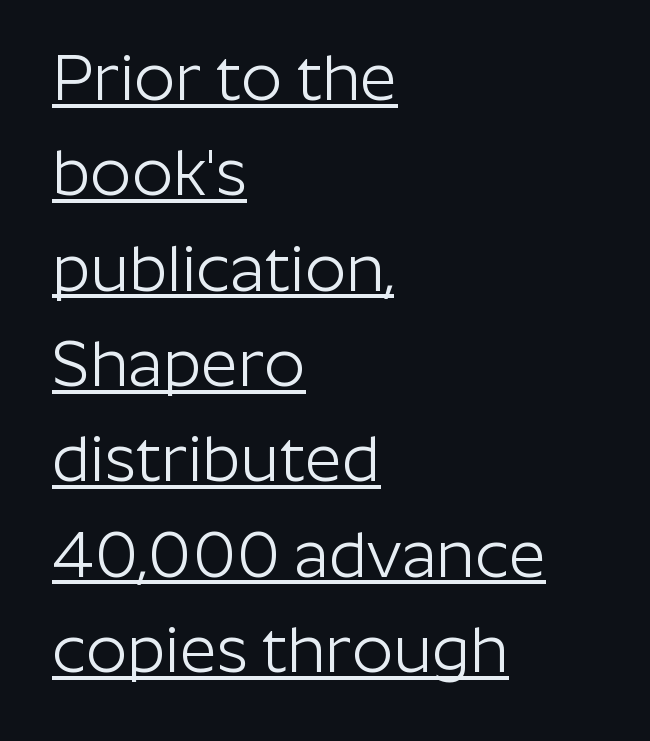
{"serif": "no", "italic": "no", "bold": "no", "weight": "light", "width": "normal", "stroke_contrast": "low", "x_height": "medium", "monospaced": "no", "underline": "yes", "align": "left", "line_spacing": "normal", "line_spacing_ratio": 1.49, "letter_spacing": "normal", "letter_spacing_em": 0.0, "glyph_px": 64}
